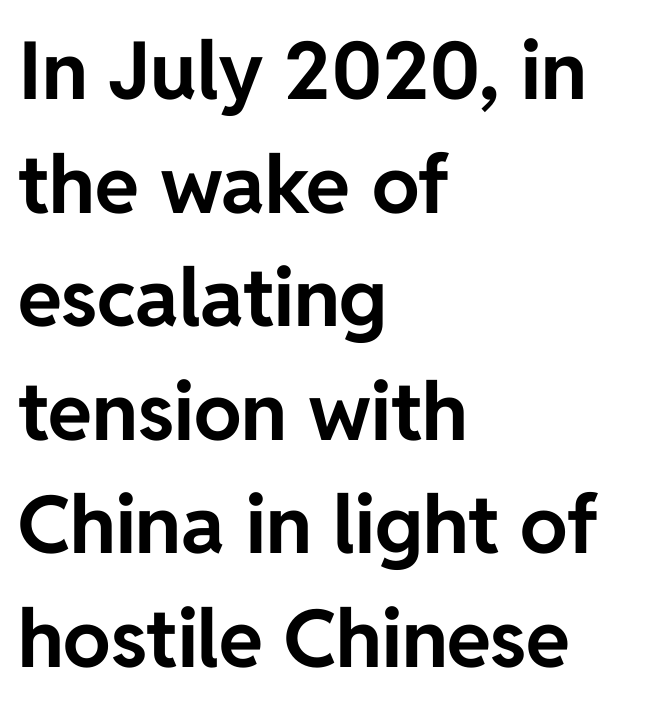
Spacing verdict: proportional, widths tailored to each character. Unmarked baselines from the first word to the last. Each glyph is drawn with heavy, bold strokes. The block of text has a typical density, with ordinary space between rows. No italicization has been applied; the sample stays upright.
